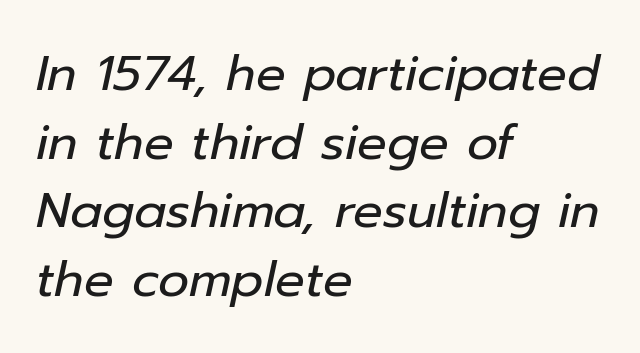
{"italic": "yes", "lean": "right", "slant_degrees": 12, "bold": "no", "weight": "regular", "width": "normal", "stroke_contrast": "low", "x_height": "medium", "monospaced": "no", "underline": "no", "align": "left", "line_spacing": "normal", "line_spacing_ratio": 1.4, "letter_spacing": "normal", "letter_spacing_em": 0.0, "glyph_px": 49}
